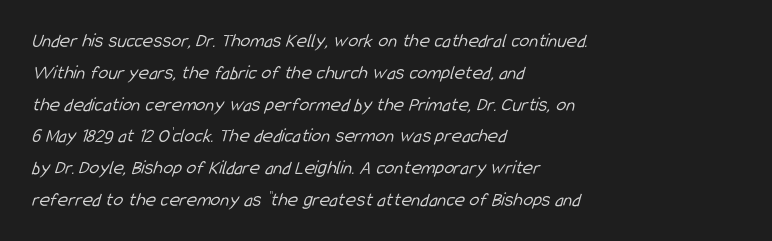
The image shows 20 px text type; set left-aligned, normal line spacing (1.59x), normal letter spacing, not underlined.
